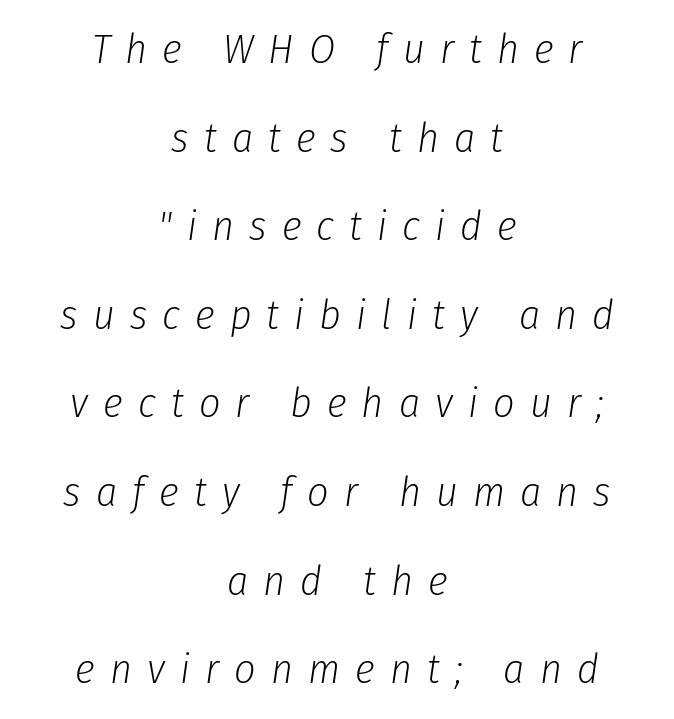
Q: Is the text bold? A: No.
Q: Is the text italic (slanted)? A: Yes, it leans right by about 8 degrees.
Q: Is the text underlined? A: No.
Q: How is the paragraph aligned? A: Centered.
Q: Is the spacing between letters normal or unusually wide? A: Unusually wide.
Q: Is the spacing between lines tight, normal or loose? A: Loose.
Q: Width (condensed, normal, or wide)? A: Condensed.
Q: Stroke contrast? A: Low.
Q: x-height? A: Medium.
Q: Monospaced? A: No.
